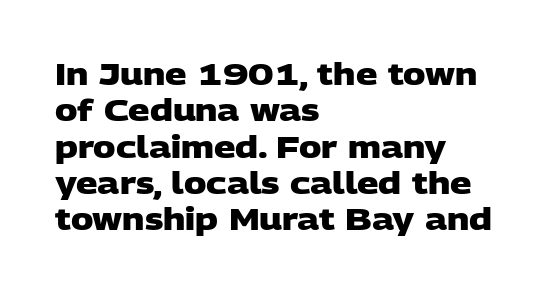
{"serif": "no", "bold": "yes", "weight": "heavy", "width": "wide", "stroke_contrast": "low", "x_height": "large", "monospaced": "no", "underline": "no", "align": "left", "line_spacing_ratio": 1.21, "letter_spacing": "normal", "letter_spacing_em": 0.0, "glyph_px": 30}
